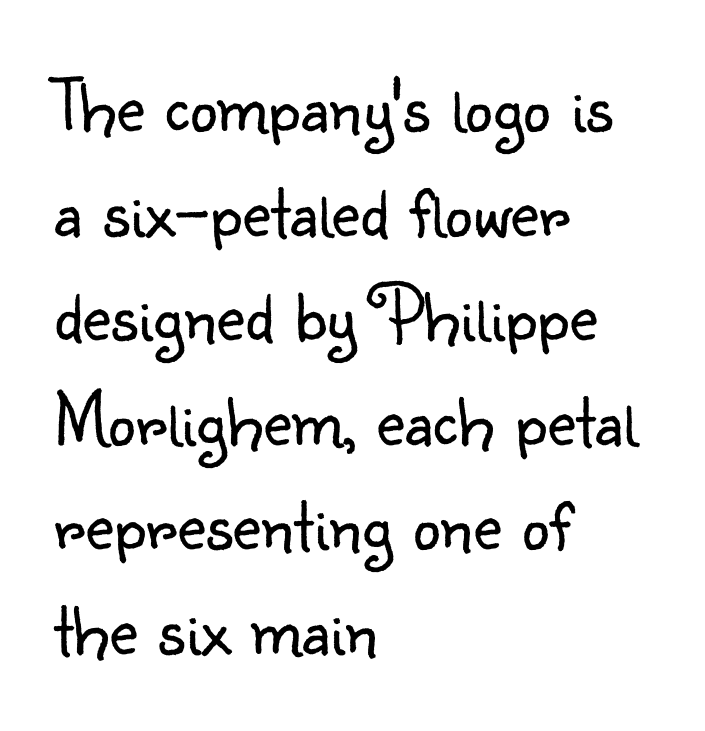
Horizontally, the lines are justified to the leading edge only. To sum up the face: it is a sans, with no serifs. Descenders are the only things crossing below the line. The passage shown is typed in a proportional face where columns would drift.
